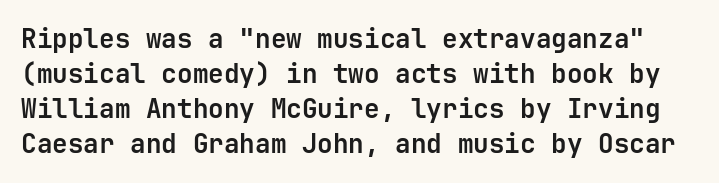
Q: Is the text bold? A: Yes.
Q: Is the text italic (slanted)? A: No, it is upright.
Q: Is the text underlined? A: No.
Q: Is the spacing between letters normal or unusually wide? A: Normal.
Q: Is the spacing between lines tight, normal or loose? A: Normal.
